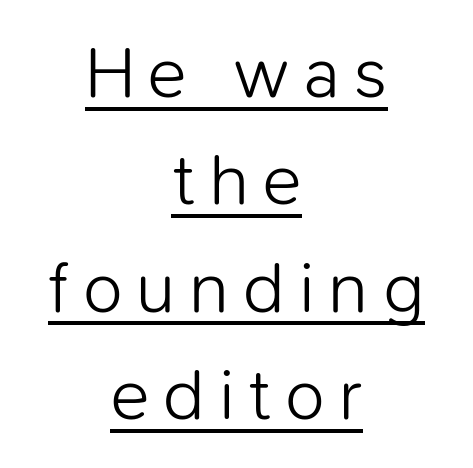
{"serif": "no", "italic": "no", "bold": "no", "weight": "light", "width": "normal", "stroke_contrast": "low", "x_height": "medium", "monospaced": "no", "underline": "yes", "align": "center", "line_spacing": "normal", "line_spacing_ratio": 1.47, "glyph_px": 73}
